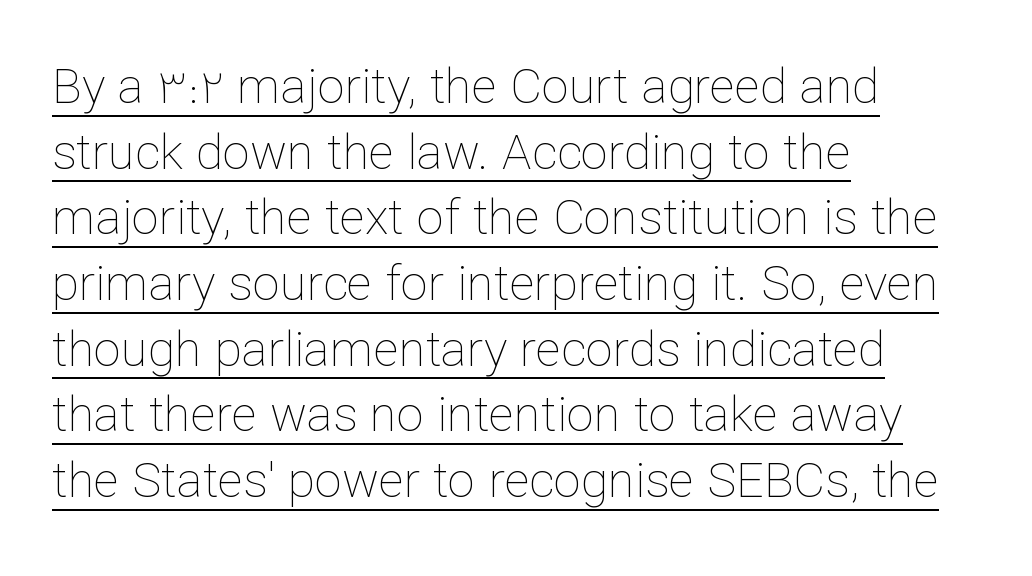
Somebody hit Ctrl+U on this one — the words are underlined. You could call the tracking neutral — neither tight nor loose. Unbolded letterforms with no extra heft. Upright lettering throughout. Left-aligned paragraph, ragged on the right.
